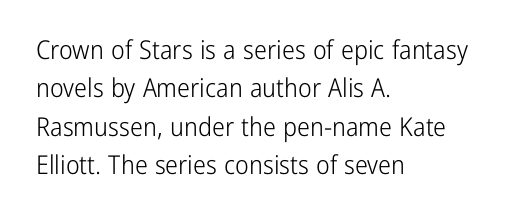
{"italic": "no", "bold": "no", "underline": "no", "align": "left", "line_spacing": "normal", "line_spacing_ratio": 1.48, "letter_spacing": "normal", "letter_spacing_em": 0.0, "glyph_px": 26}
